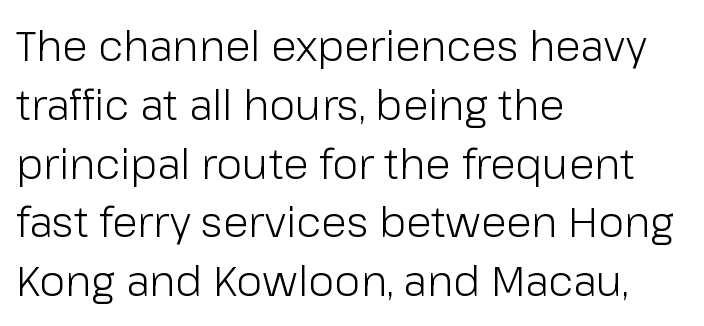
{"serif": "no", "italic": "no", "bold": "no", "weight": "light", "width": "normal", "stroke_contrast": "low", "x_height": "medium", "monospaced": "no", "underline": "no", "align": "left", "line_spacing": "normal", "line_spacing_ratio": 1.4, "letter_spacing": "normal", "letter_spacing_em": 0.0, "glyph_px": 42}
